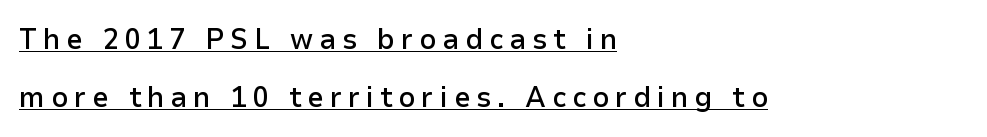
{"serif": "no", "italic": "no", "bold": "semi", "weight": "semibold", "width": "normal", "stroke_contrast": "low", "x_height": "medium", "monospaced": "no", "underline": "yes", "align": "left", "line_spacing": "loose", "line_spacing_ratio": 2.0, "letter_spacing": "wide", "letter_spacing_em": 0.21, "glyph_px": 29}
